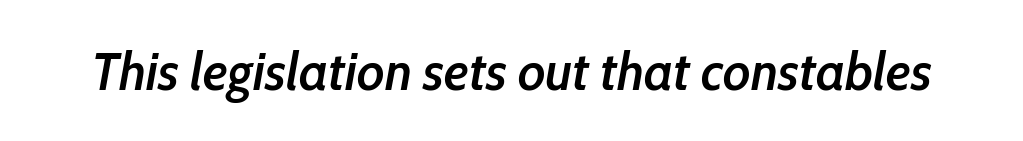
Q: Is the text bold? A: Semi-bold.
Q: Is the text italic (slanted)? A: Yes, it leans right by about 10 degrees.
Q: Is the text underlined? A: No.
Q: Is the spacing between letters normal or unusually wide? A: Normal.
Q: Width (condensed, normal, or wide)? A: Condensed.
Q: Stroke contrast? A: Low.
Q: x-height? A: Medium.
Q: Monospaced? A: No.
